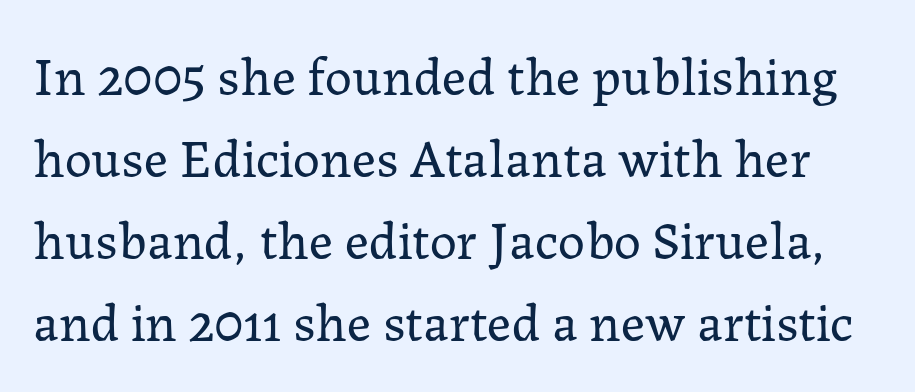
Q: Is the text bold? A: No.
Q: Is the text italic (slanted)? A: No, it is upright.
Q: Is the typeface a serif or a sans-serif typeface? A: Serif.
Q: Is the text underlined? A: No.
Q: Is the spacing between letters normal or unusually wide? A: Normal.
Q: Is the spacing between lines tight, normal or loose? A: Normal.
Q: Width (condensed, normal, or wide)? A: Normal.
Q: Stroke contrast? A: Low.
Q: x-height? A: Medium.
Q: Monospaced? A: No.
